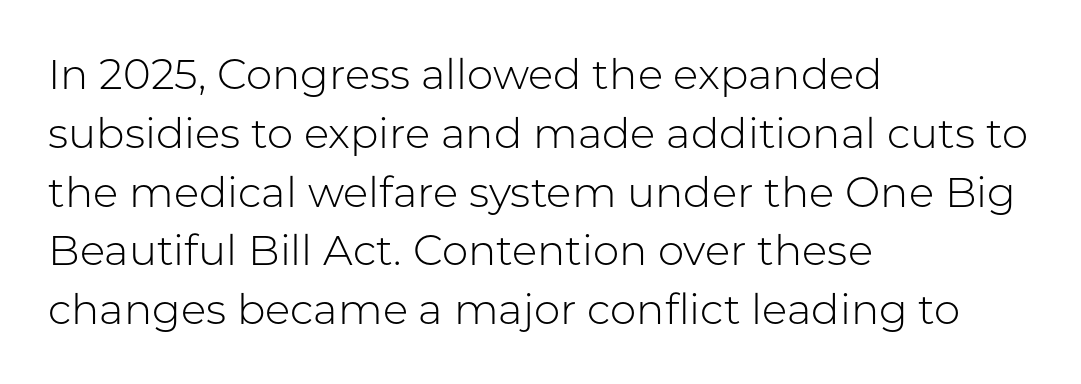
Q: Is the text bold? A: No.
Q: Is the text italic (slanted)? A: No, it is upright.
Q: Is the typeface a serif or a sans-serif typeface? A: Sans-serif.
Q: Is the text underlined? A: No.
Q: How is the paragraph aligned? A: Left-aligned.
Q: Is the spacing between letters normal or unusually wide? A: Normal.
Q: Is the spacing between lines tight, normal or loose? A: Normal.
Q: Width (condensed, normal, or wide)? A: Normal.
Q: Stroke contrast? A: Low.
Q: x-height? A: Medium.
Q: Monospaced? A: No.
